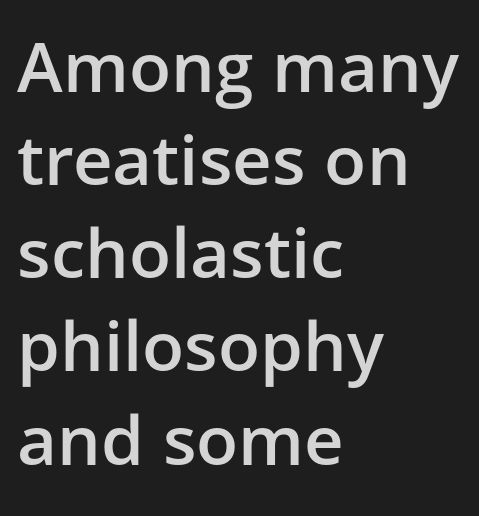
The image shows 69 px semibold sans-serif type, upright; set left-aligned, normal line spacing (1.35x), normal letter spacing, not underlined; low stroke contrast and a medium x-height.
